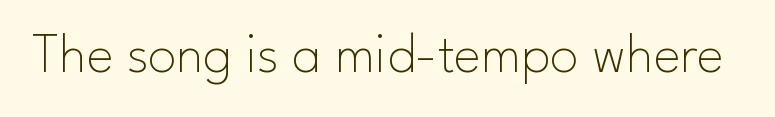
Q: Is the text bold? A: No.
Q: Is the text italic (slanted)? A: No, it is upright.
Q: Is the typeface a serif or a sans-serif typeface? A: Sans-serif.
Q: Is the text underlined? A: No.
Q: Is the spacing between letters normal or unusually wide? A: Normal.
Q: Width (condensed, normal, or wide)? A: Normal.
Q: Stroke contrast? A: Low.
Q: x-height? A: Small.
Q: Monospaced? A: No.
